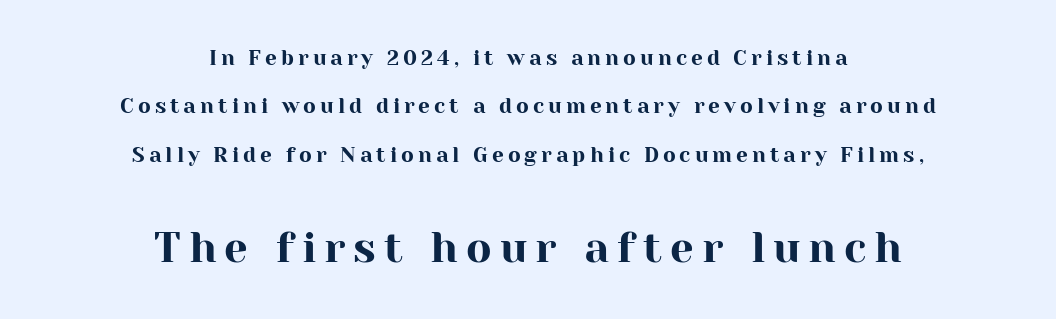
Here the designer chose a conventional face with non-uniform glyph widths. If you measured baseline to baseline, you'd find a long distance. Reading top to bottom, the characters get bigger at the block break. Descenders hang freely into open space. Unlike italic type, these characters show no tilt at all. The lines are quadded center.
